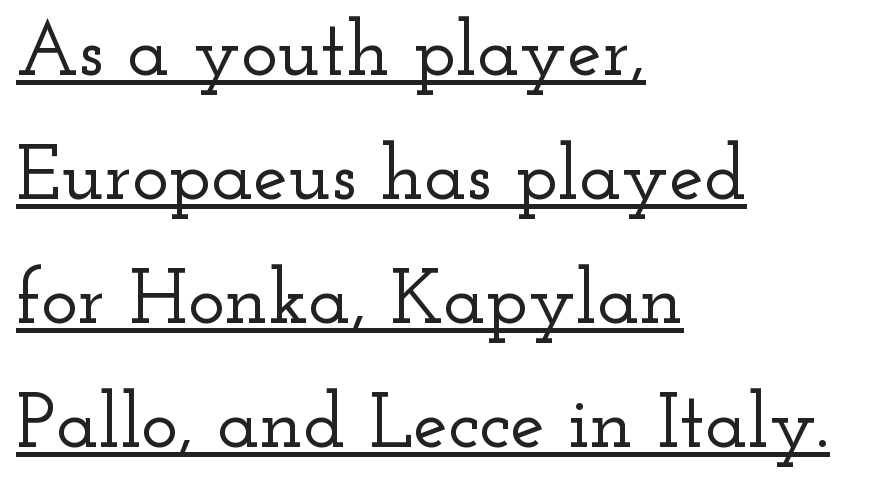
The image shows 78 px wide serif type, upright; set left-aligned, normal line spacing (1.59x), normal letter spacing, underlined; low stroke contrast and a small x-height.
